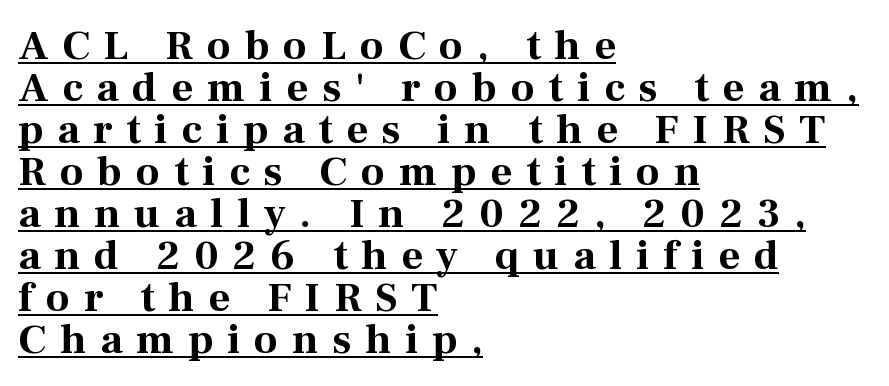
Q: Is the text bold? A: Yes.
Q: Is the text italic (slanted)? A: No, it is upright.
Q: Is the typeface a serif or a sans-serif typeface? A: Serif.
Q: Is the text underlined? A: Yes.
Q: How is the paragraph aligned? A: Left-aligned.
Q: Is the spacing between letters normal or unusually wide? A: Unusually wide.
Q: Is the spacing between lines tight, normal or loose? A: Tight.
Q: Width (condensed, normal, or wide)? A: Normal.
Q: Stroke contrast? A: Medium.
Q: x-height? A: Medium.
Q: Monospaced? A: No.
